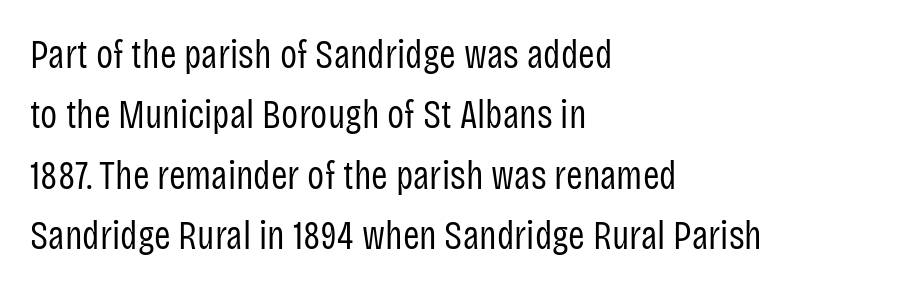
Q: Is the text bold? A: No.
Q: Is the text italic (slanted)? A: No, it is upright.
Q: Is the typeface a serif or a sans-serif typeface? A: Sans-serif.
Q: Is the text underlined? A: No.
Q: How is the paragraph aligned? A: Left-aligned.
Q: Is the spacing between letters normal or unusually wide? A: Normal.
Q: Is the spacing between lines tight, normal or loose? A: Normal.
Q: Width (condensed, normal, or wide)? A: Condensed.
Q: Stroke contrast? A: Low.
Q: x-height? A: Large.
Q: Monospaced? A: No.
